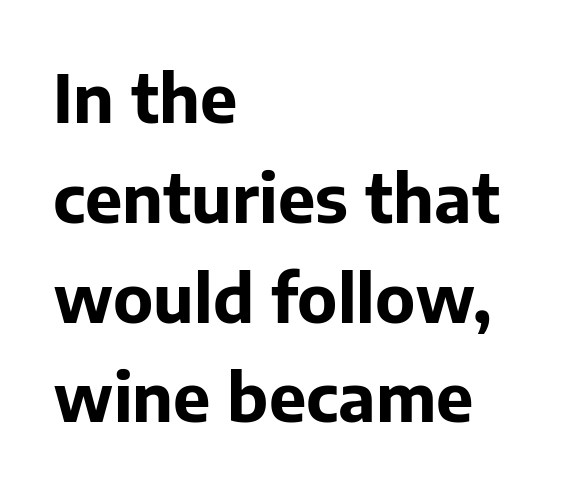
The image shows 67 px bold sans-serif type, upright; set left-aligned, normal line spacing (1.49x), normal letter spacing, not underlined; low stroke contrast and a medium x-height.
